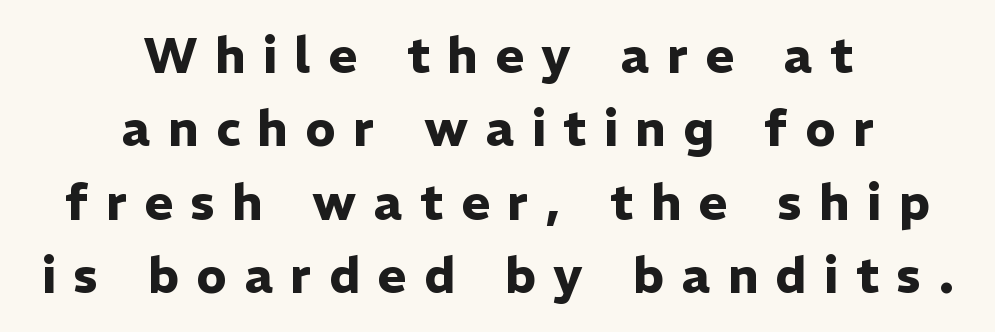
Varying glyph widths throughout — classic text-font behaviour. Is this a sans? Yes — the strokes have no serifs. Do the letters lean? They stand straight. Summary of weight: heavy, a full bold. Students, observe: this is what conventionally led text looks like.
